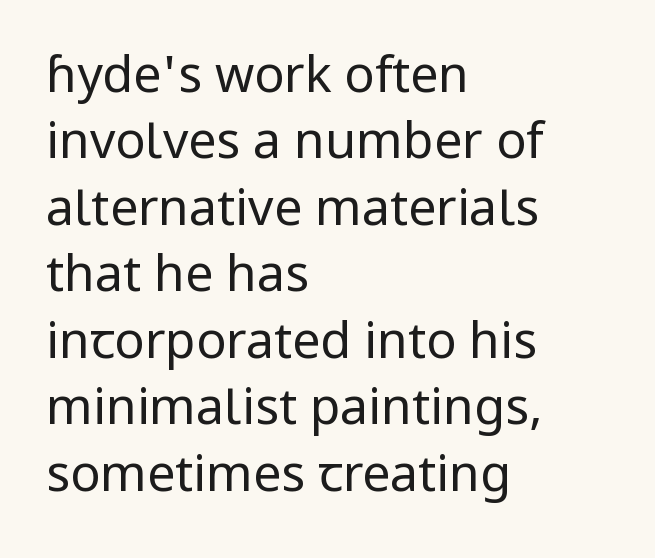
{"serif": "no", "italic": "no", "bold": "no", "weight": "regular", "width": "normal", "stroke_contrast": "low", "x_height": "medium", "monospaced": "no", "underline": "no", "align": "left", "line_spacing": "normal", "line_spacing_ratio": 1.33, "letter_spacing": "normal", "letter_spacing_em": 0.0, "glyph_px": 50}
